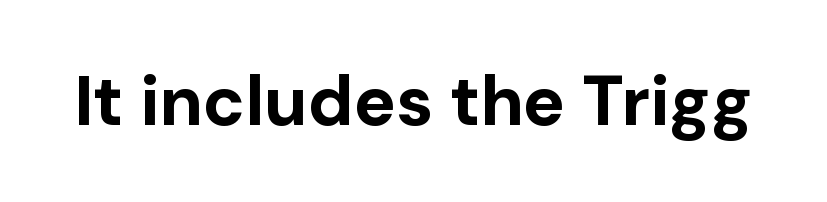
What kind of face is this? One without serifs — a sans. Standard letterfit; no display-style spreading of the glyphs. Each letter keeps its own natural width here, so spacing adapts to shape. Upright lettering throughout. Letters rest on an invisible, unmarked baseline.
